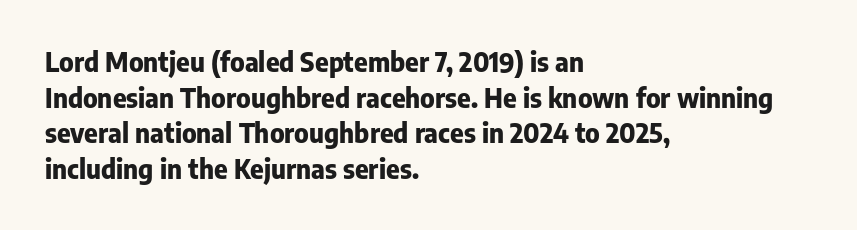
Descenders are the only things crossing below the line. Weight: bold. The tracking reads as untouched default to a designer's eye. A typesetter would mark this as roman, not italic.
